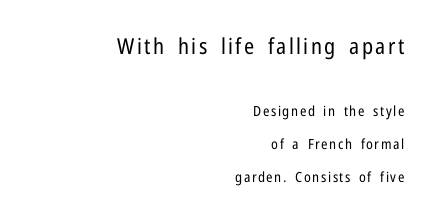
{"italic": "no", "bold": "no", "underline": "no", "align": "right", "line_spacing": "loose", "line_spacing_ratio": 2.36, "larger_block": "first", "size_ratio": 1.57, "glyph_px": 22}
